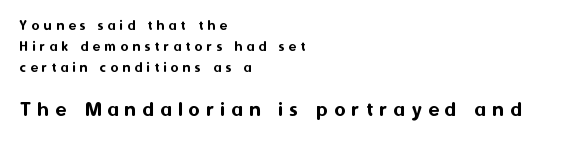
The image shows 22 px text type, upright; set left-aligned, normal line spacing (1.41x), unusually wide letter spacing (+0.29 em), not underlined; the second (bottom) block is 1.47x larger.
